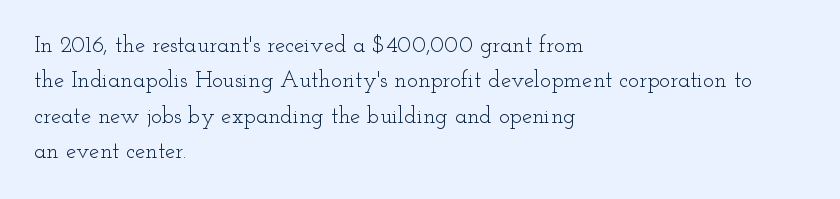
{"italic": "no", "bold": "no", "underline": "no", "align": "left", "line_spacing": "normal", "line_spacing_ratio": 1.54, "letter_spacing": "normal", "letter_spacing_em": 0.0, "glyph_px": 23}
